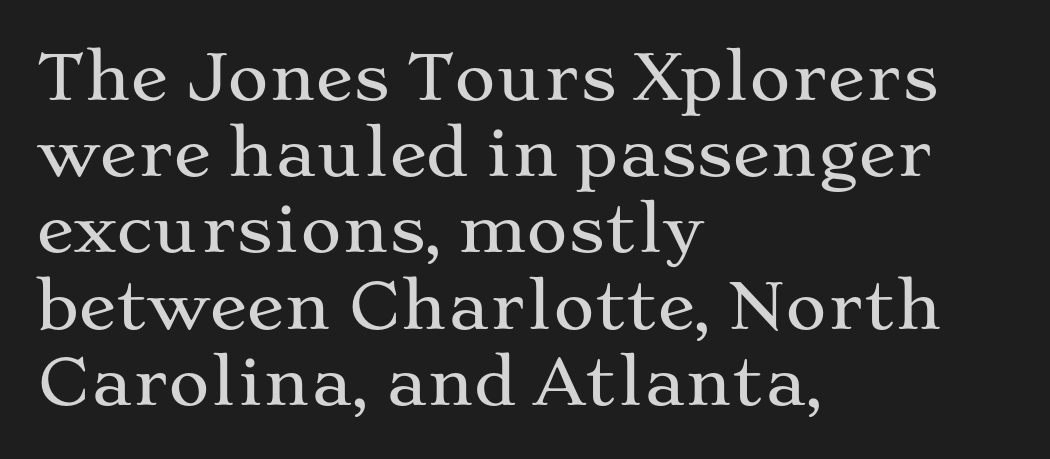
{"serif": "yes", "italic": "no", "width": "wide", "stroke_contrast": "medium", "x_height": "medium", "monospaced": "no", "underline": "no", "align": "left", "line_spacing_ratio": 1.21, "letter_spacing": "normal", "letter_spacing_em": 0.0, "glyph_px": 63}
